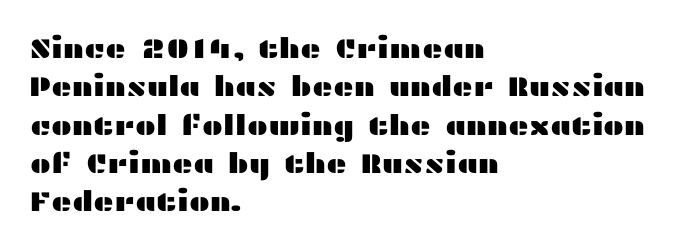
The image shows 28 px wide sans-serif type, upright; set left-aligned, normal line spacing (1.37x), normal letter spacing, not underlined; medium stroke contrast and a medium x-height.
